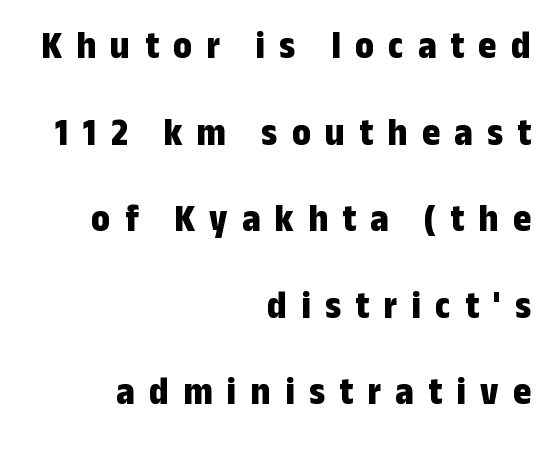
{"serif": "no", "italic": "no", "bold": "yes", "weight": "bold", "width": "condensed", "stroke_contrast": "low", "x_height": "medium", "monospaced": "no", "underline": "no", "align": "right", "line_spacing": "loose", "line_spacing_ratio": 2.22, "letter_spacing": "wide", "letter_spacing_em": 0.37, "glyph_px": 39}
